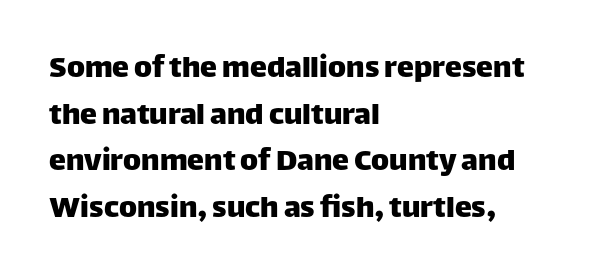
Q: Is the text italic (slanted)? A: No, it is upright.
Q: Is the typeface a serif or a sans-serif typeface? A: Sans-serif.
Q: Is the text underlined? A: No.
Q: How is the paragraph aligned? A: Left-aligned.
Q: Is the spacing between letters normal or unusually wide? A: Normal.
Q: Is the spacing between lines tight, normal or loose? A: Normal.
Q: Width (condensed, normal, or wide)? A: Normal.
Q: Stroke contrast? A: Low.
Q: x-height? A: Large.
Q: Monospaced? A: No.
